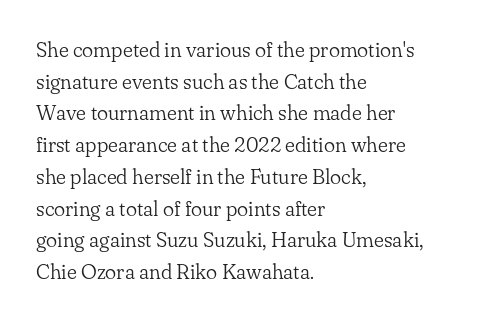
Q: Is the text bold? A: No.
Q: Is the text italic (slanted)? A: No, it is upright.
Q: Is the text underlined? A: No.
Q: How is the paragraph aligned? A: Left-aligned.
Q: Is the spacing between letters normal or unusually wide? A: Normal.
Q: Is the spacing between lines tight, normal or loose? A: Normal.
